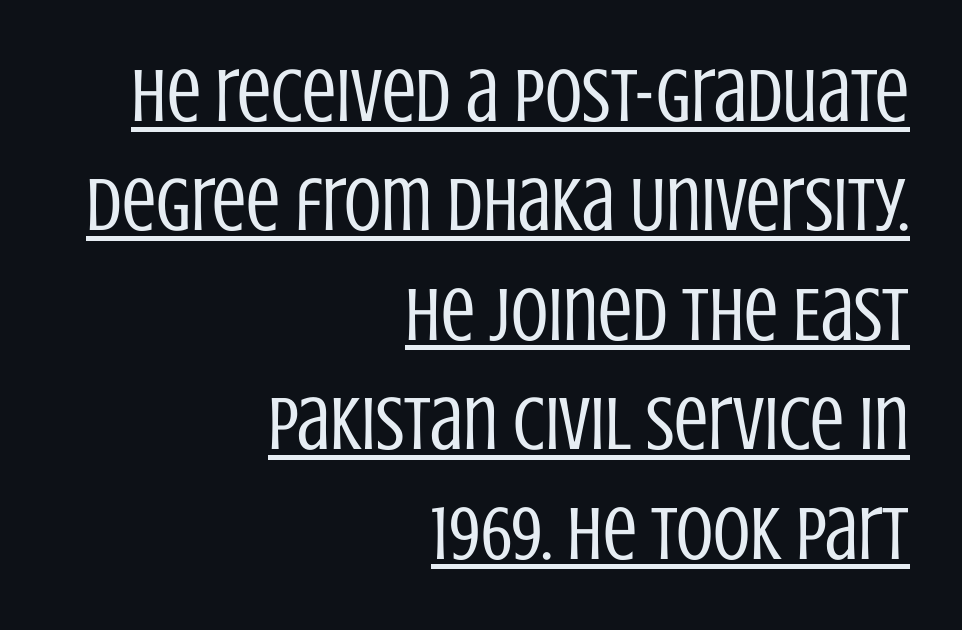
The passage shown is typeset with a sans-serif family. The tracking reads as untouched default to a designer's eye. This rendering uses right alignment, leaving the left contour irregular. Spacing verdict: proportional, widths tailored to each character. The line-height multiplier appears to be the usual default. The lettering is marked with a stroke running underneath it.
